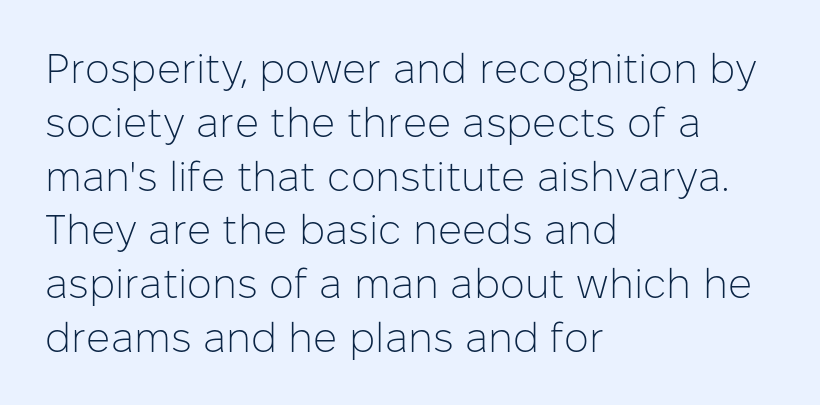
{"serif": "no", "italic": "no", "bold": "no", "weight": "light", "width": "normal", "stroke_contrast": "low", "x_height": "medium", "monospaced": "no", "underline": "no", "align": "left", "line_spacing": "normal", "line_spacing_ratio": 1.28, "letter_spacing": "normal", "letter_spacing_em": 0.0, "glyph_px": 42}
